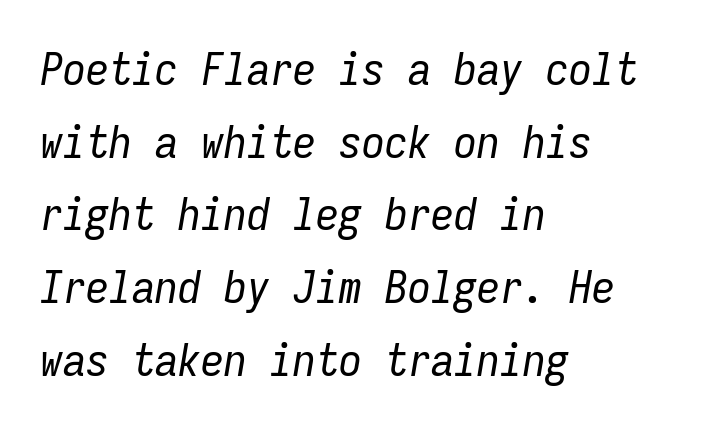
Alignment: flush left. The weight would be labelled regular, book, light, or lighter still. The vertical gap from one line to the next is medium. Think of a typewriter: that constant character pitch is what you see here. The baseline area is clear.
